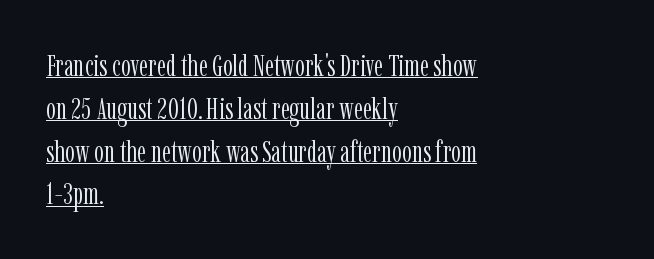
The image shows 31 px light, condensed serif type, upright; set left-aligned, normal line spacing (1.38x), normal letter spacing, underlined; low stroke contrast and a medium x-height.
